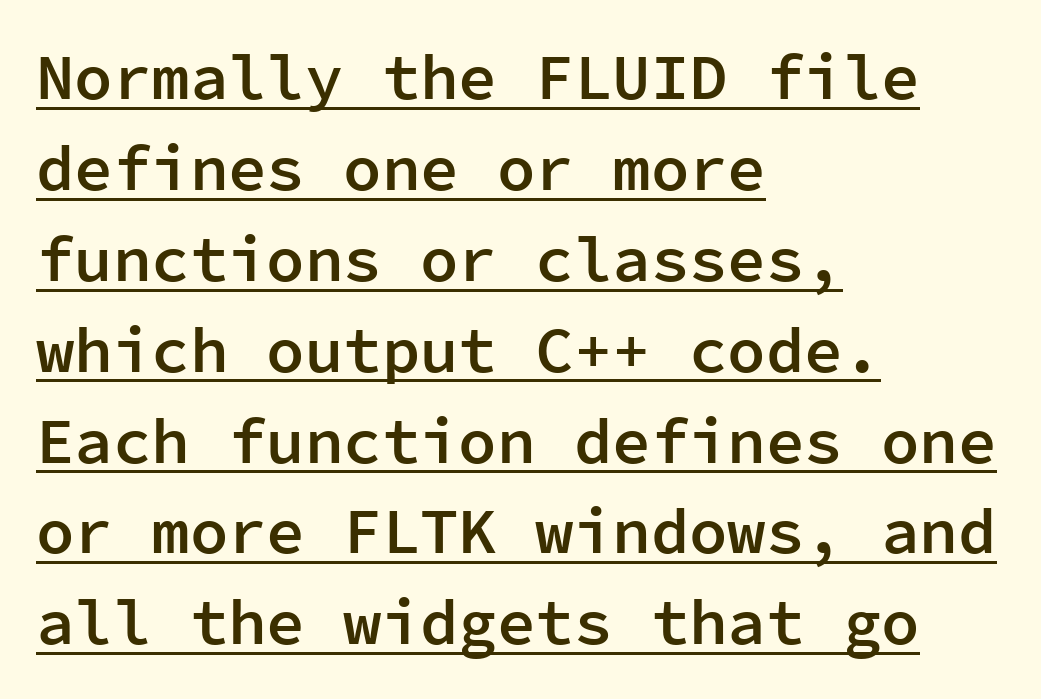
Q: Is the text bold? A: Semi-bold.
Q: Is the text italic (slanted)? A: No, it is upright.
Q: Is the typeface a serif or a sans-serif typeface? A: Sans-serif.
Q: Is the text underlined? A: Yes.
Q: How is the paragraph aligned? A: Left-aligned.
Q: Is the spacing between letters normal or unusually wide? A: Normal.
Q: Is the spacing between lines tight, normal or loose? A: Normal.
Q: Width (condensed, normal, or wide)? A: Normal.
Q: Stroke contrast? A: Low.
Q: x-height? A: Medium.
Q: Monospaced? A: Yes.
